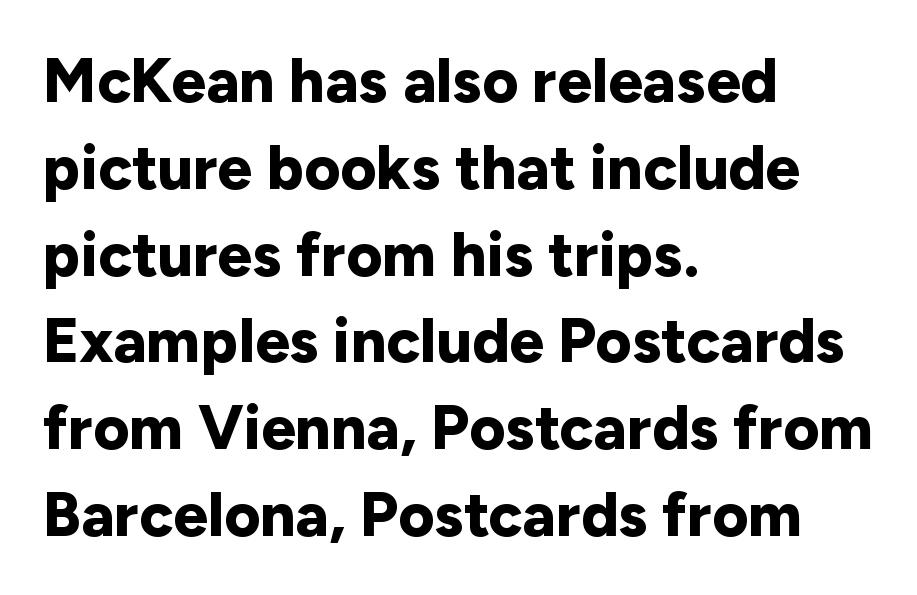
The image shows 62 px bold sans-serif type, upright; set left-aligned, normal line spacing (1.4x), normal letter spacing, not underlined; low stroke contrast and a medium x-height.
